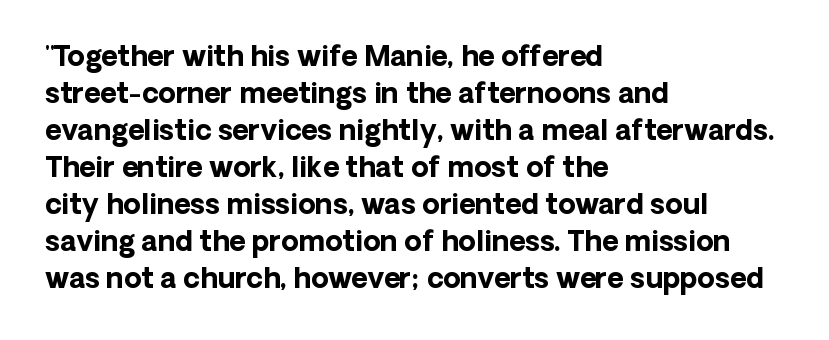
Q: Is the text bold? A: Yes.
Q: Is the text italic (slanted)? A: No, it is upright.
Q: Is the typeface a serif or a sans-serif typeface? A: Sans-serif.
Q: Is the text underlined? A: No.
Q: How is the paragraph aligned? A: Left-aligned.
Q: Is the spacing between letters normal or unusually wide? A: Normal.
Q: Is the spacing between lines tight, normal or loose? A: Normal.
Q: Width (condensed, normal, or wide)? A: Normal.
Q: Stroke contrast? A: Low.
Q: x-height? A: Medium.
Q: Monospaced? A: No.
